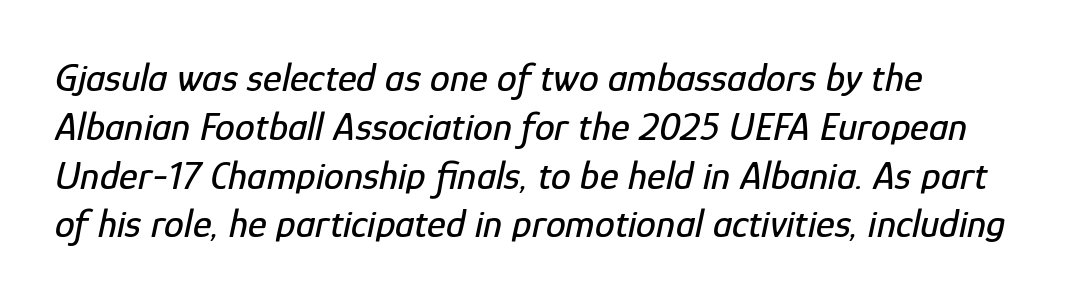
Q: Is the text italic (slanted)? A: Yes, it leans right by about 12 degrees.
Q: Is the text underlined? A: No.
Q: Is the spacing between letters normal or unusually wide? A: Normal.
Q: Width (condensed, normal, or wide)? A: Condensed.
Q: Stroke contrast? A: Low.
Q: x-height? A: Medium.
Q: Monospaced? A: No.
